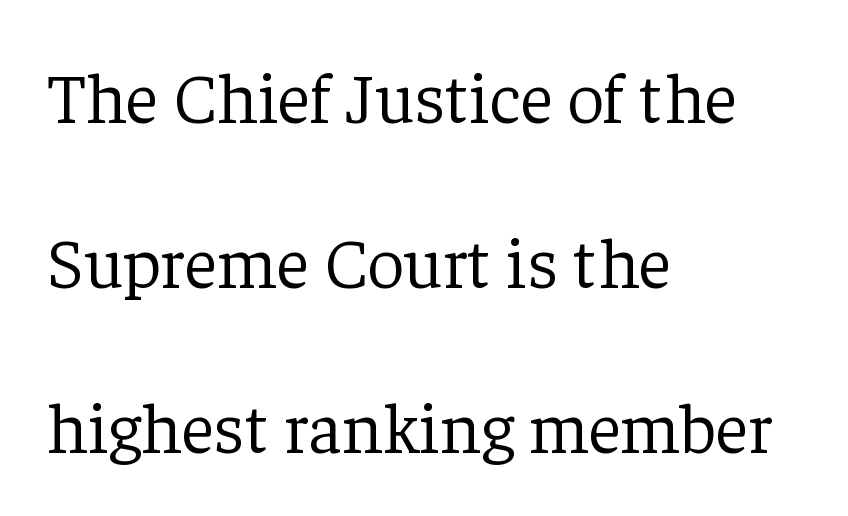
The text block is weighted toward the left margin, trailing off unevenly rightward. Students, note that the glyphs here touch the page at normal intervals. The typography opts for an upright posture over an oblique one. These lines are rendered in a variable-pitch font. Whoever set this chose breathing room over compactness in the vertical rhythm.
